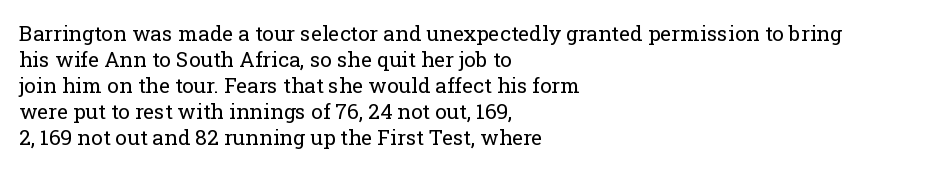
The image shows 21 px text type, upright; set left-aligned, line spacing 1.24x, normal letter spacing, not underlined.
